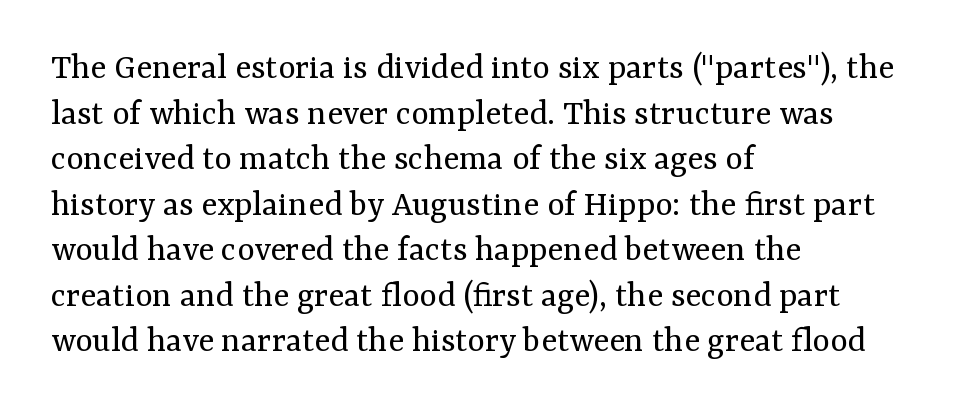
The image shows 37 px regular-weight serif type, upright; set left-aligned, line spacing 1.23x, normal letter spacing, not underlined; medium stroke contrast and a medium x-height.
